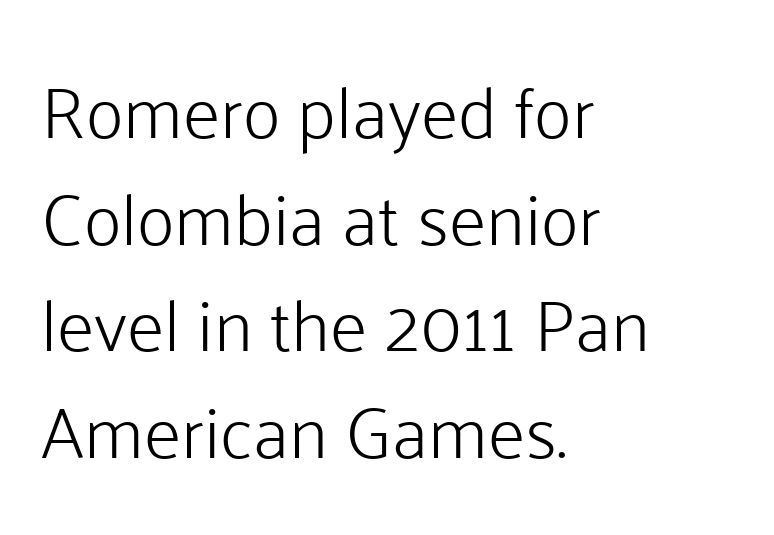
{"serif": "no", "italic": "no", "bold": "no", "weight": "light", "width": "normal", "stroke_contrast": "low", "x_height": "medium", "monospaced": "no", "underline": "no", "align": "left", "line_spacing": "normal", "line_spacing_ratio": 1.46, "letter_spacing": "normal", "letter_spacing_em": 0.0, "glyph_px": 73}
